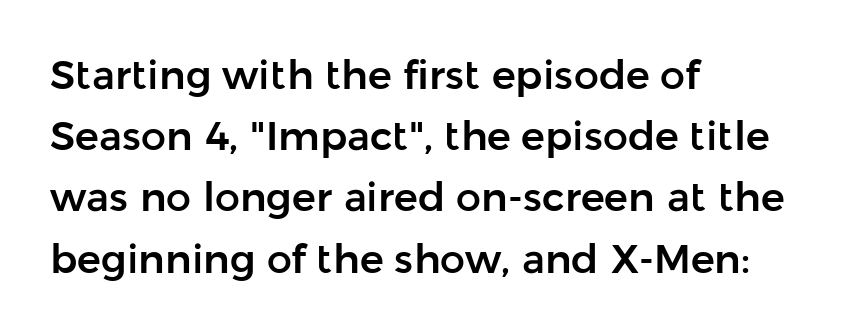
Q: Is the text italic (slanted)? A: No, it is upright.
Q: Is the typeface a serif or a sans-serif typeface? A: Sans-serif.
Q: Is the text underlined? A: No.
Q: How is the paragraph aligned? A: Left-aligned.
Q: Is the spacing between letters normal or unusually wide? A: Normal.
Q: Is the spacing between lines tight, normal or loose? A: Normal.
Q: Width (condensed, normal, or wide)? A: Normal.
Q: Stroke contrast? A: Low.
Q: x-height? A: Medium.
Q: Monospaced? A: No.
